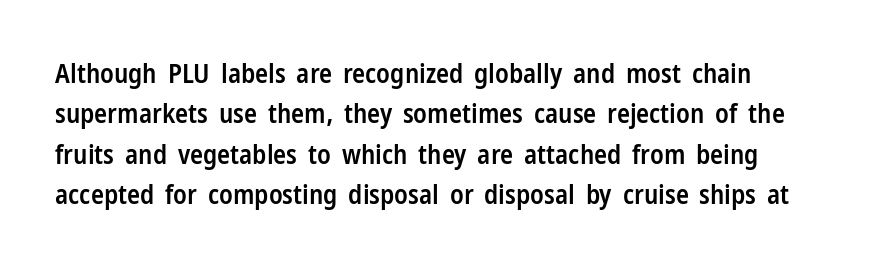
Glyph-to-glyph distance matches everyday printed text. Beneath every word, the page is bare. What's the leading like? Ordinary, nothing unusual. Typographic density is moderately raised because the face is semibold. Vertical strokes here are truly vertical.
